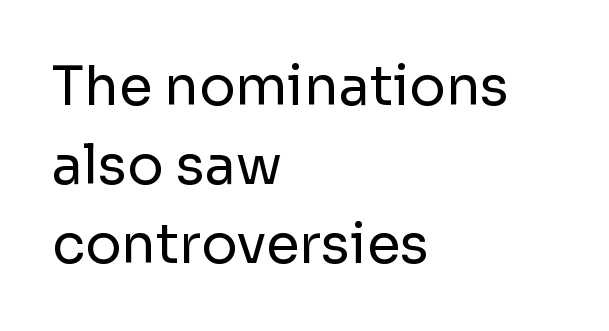
{"serif": "no", "italic": "no", "bold": "no", "weight": "regular", "width": "normal", "stroke_contrast": "low", "x_height": "medium", "monospaced": "no", "underline": "no", "align": "left", "line_spacing": "normal", "line_spacing_ratio": 1.46, "letter_spacing": "normal", "letter_spacing_em": 0.0, "glyph_px": 54}
